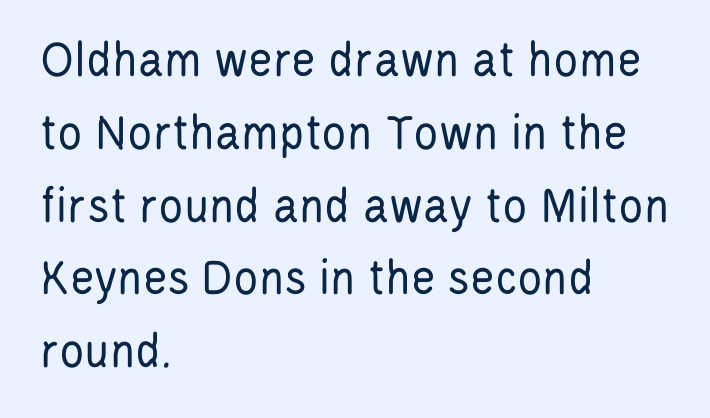
The image shows 52 px regular-weight, condensed sans-serif type, upright; set left-aligned, normal line spacing (1.4x), normal letter spacing, not underlined; low stroke contrast and a large x-height.
